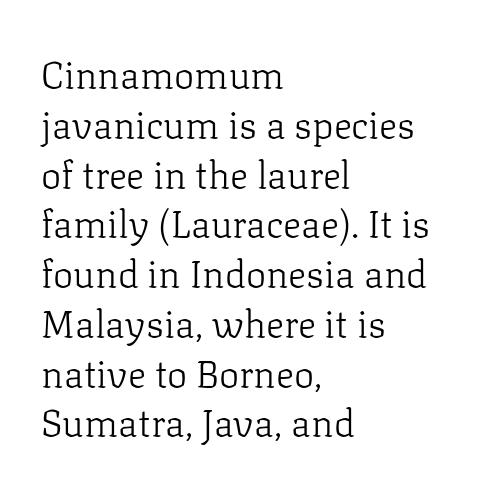
In terms of letterform style, serifs are clearly present. The passage is arranged the way most books set body copy — flush left. Nope, not italic — everything's standing straight. Weight class: somewhere from thin through regular. Beneath every word, the page is bare. Do the characters align in a grid? No, the font is proportional.
